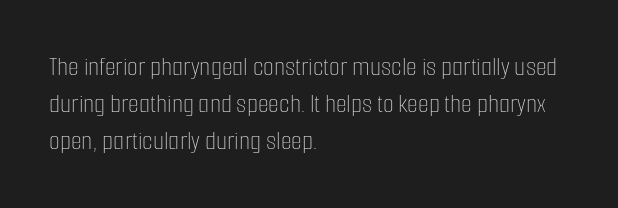
The image shows 28 px thin, condensed type, upright; set left-aligned, normal line spacing (1.33x), normal letter spacing, not underlined; low stroke contrast and a medium x-height.
